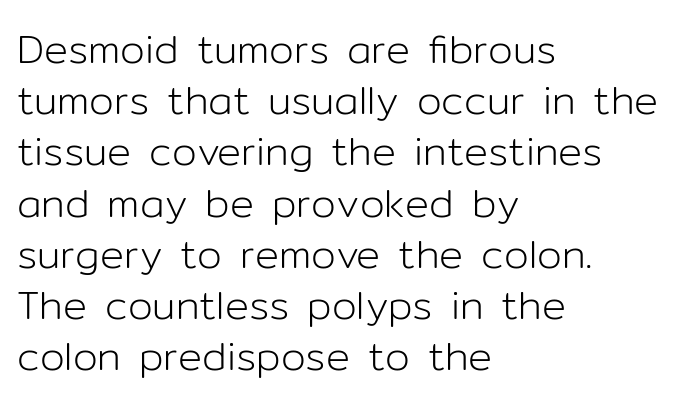
No word sits above an underline. This sample has the flowing, uneven cadence of proportional lettering. The ragged edge is on the right, which tells us the setting is flush left. The axis of the letterforms is exactly vertical. Default kerning and tracking; the words read as compact shapes. Weight: not bold — regular or lighter.
